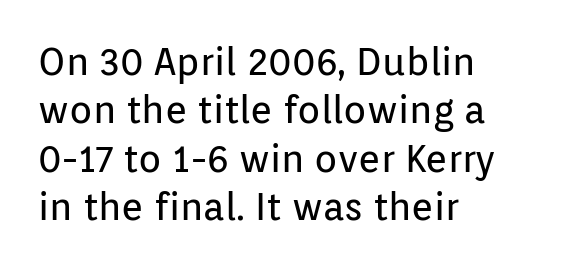
The image shows 38 px regular-weight sans-serif type, upright; set left-aligned, normal line spacing (1.27x), normal letter spacing, not underlined; low stroke contrast and a medium x-height.
